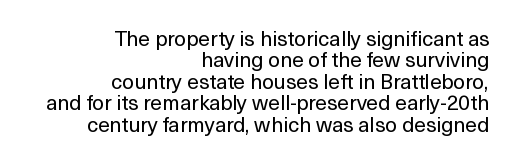
The image shows 21 px text type, upright; set right-aligned, tight line spacing (1.02x), normal letter spacing, not underlined.
